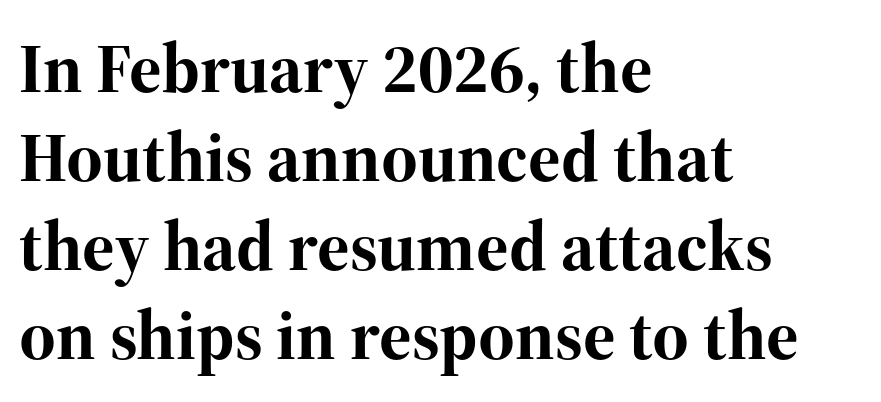
Glance below the letters and you will spot only blank space. Do the letters lean? They stand straight. Every row of glyphs begins at an identical x-position on the left. Reading down the column, the eye jumps a familiar distance to each next line. A dark, heavy texture on the line: the type is bold.
